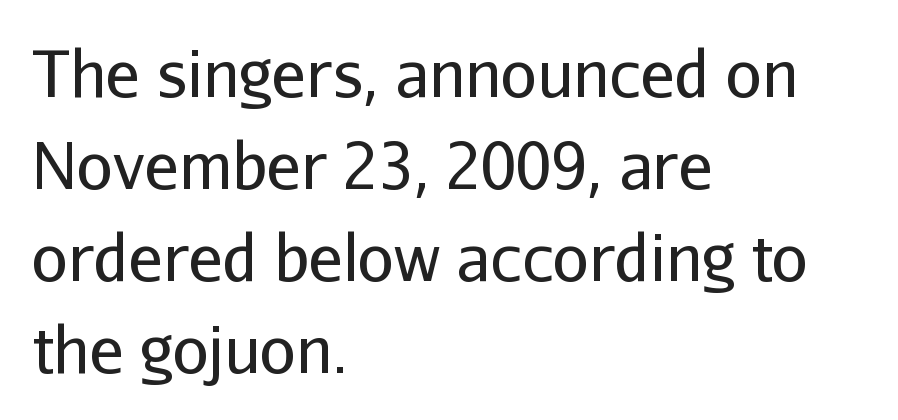
{"serif": "no", "italic": "no", "bold": "no", "weight": "regular", "width": "normal", "stroke_contrast": "low", "x_height": "medium", "monospaced": "no", "underline": "no", "align": "left", "line_spacing": "normal", "line_spacing_ratio": 1.44, "letter_spacing": "normal", "letter_spacing_em": 0.0, "glyph_px": 64}
